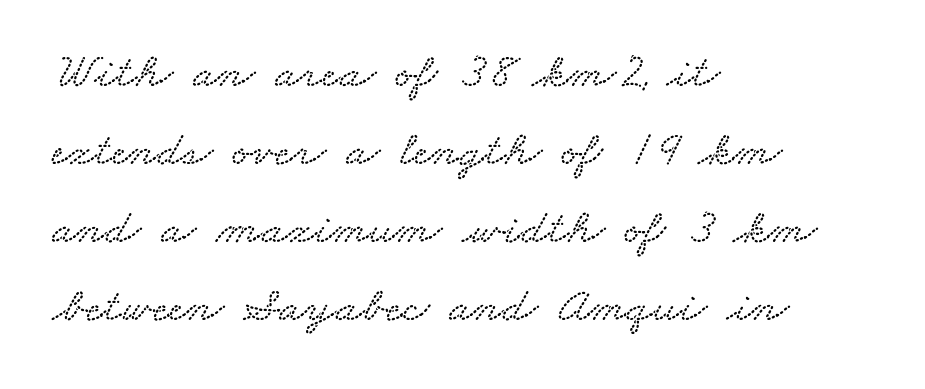
{"width": "wide", "stroke_contrast": "low", "x_height": "small", "monospaced": "no", "underline": "no", "align": "left", "line_spacing": "normal", "line_spacing_ratio": 1.56, "letter_spacing": "normal", "letter_spacing_em": 0.0, "glyph_px": 50}
